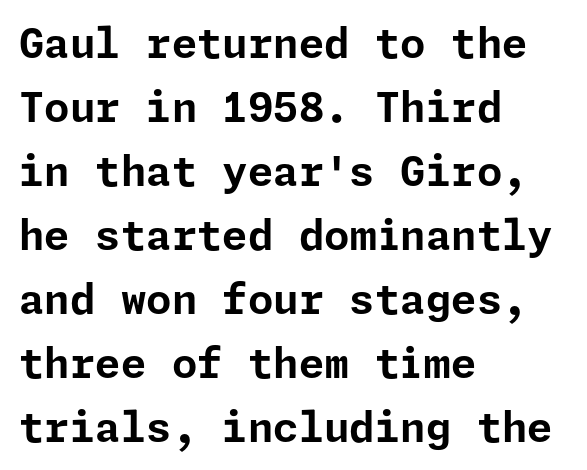
The image shows 41 px bold sans-serif type, upright; set left-aligned, normal line spacing (1.56x), normal letter spacing, not underlined; low stroke contrast and a medium x-height.
